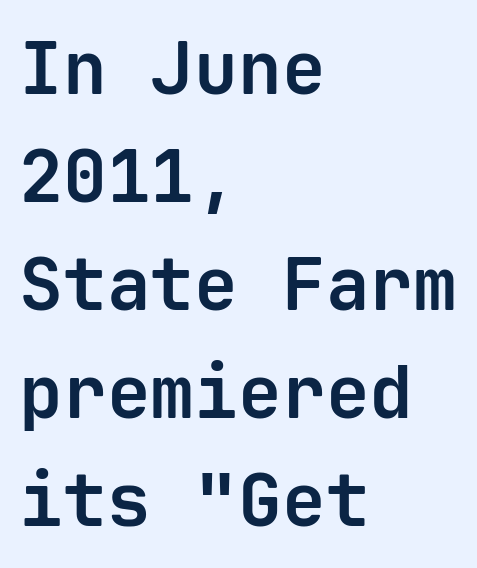
The image shows 73 px bold sans-serif type, upright, monospaced; set left-aligned, normal line spacing (1.48x), normal letter spacing, not underlined; low stroke contrast and a medium x-height.
